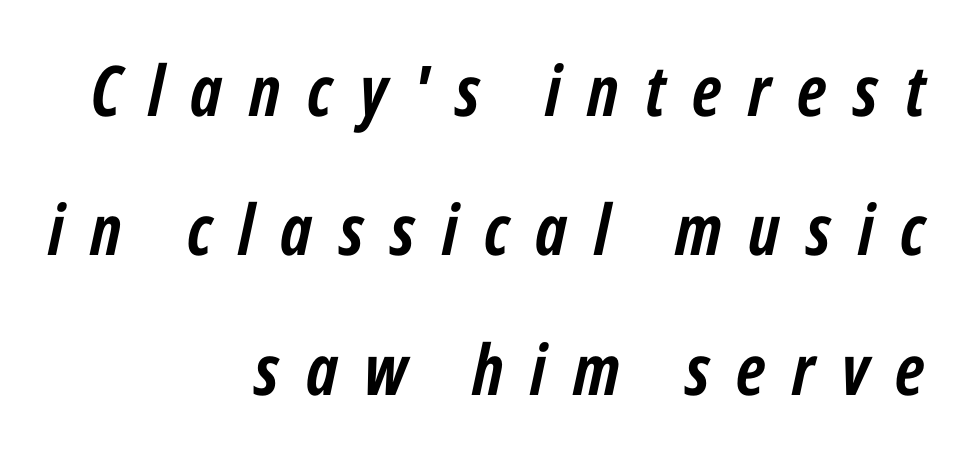
The image shows 70 px semibold, condensed type, italic (leaning right); set right-aligned, loose line spacing (1.99x), unusually wide letter spacing (+0.38 em), not underlined; low stroke contrast and a medium x-height.
